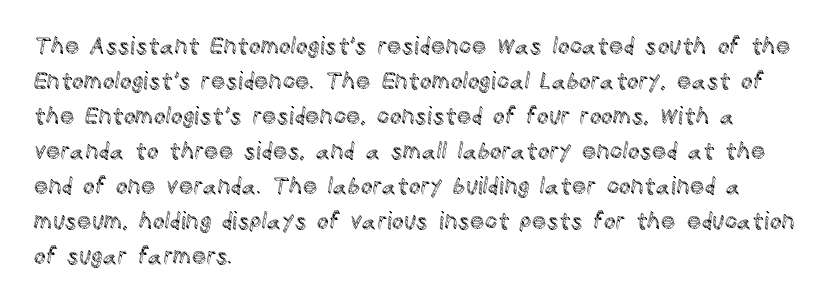
{"underline": "no", "align": "left", "line_spacing": "normal", "line_spacing_ratio": 1.52, "letter_spacing": "normal", "letter_spacing_em": 0.0, "glyph_px": 23}
